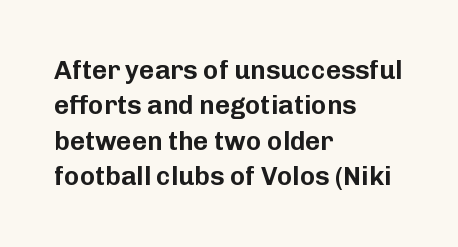
The image shows 26 px text type, upright; set left-aligned, normal line spacing (1.36x), normal letter spacing, not underlined.
